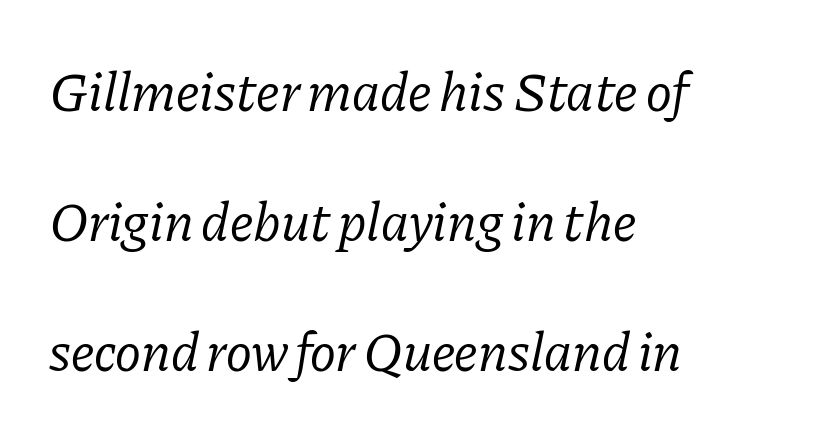
{"serif": "yes", "italic": "yes", "lean": "right", "slant_degrees": 11, "bold": "no", "weight": "regular", "width": "normal", "stroke_contrast": "low", "x_height": "medium", "monospaced": "no", "underline": "no", "align": "left", "line_spacing": "loose", "line_spacing_ratio": 2.36, "letter_spacing": "normal", "letter_spacing_em": 0.0, "glyph_px": 55}
